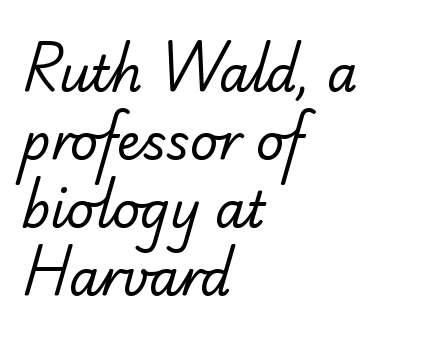
The image shows 49 px regular-weight sans-serif type; set left-aligned, normal line spacing (1.39x), normal letter spacing, not underlined; low stroke contrast and a small x-height.
